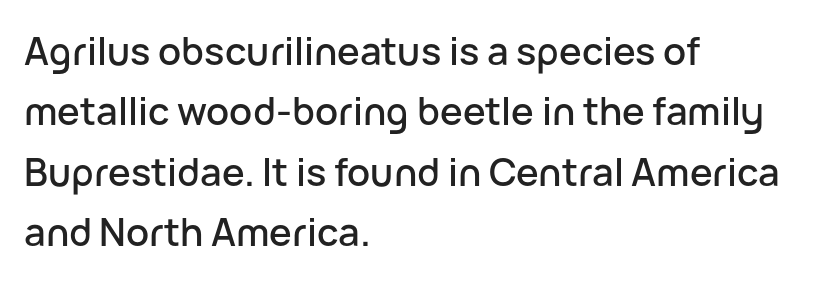
{"serif": "no", "italic": "no", "width": "normal", "stroke_contrast": "low", "x_height": "medium", "monospaced": "no", "underline": "no", "align": "left", "line_spacing": "normal", "line_spacing_ratio": 1.59, "letter_spacing": "normal", "letter_spacing_em": 0.0, "glyph_px": 38}
